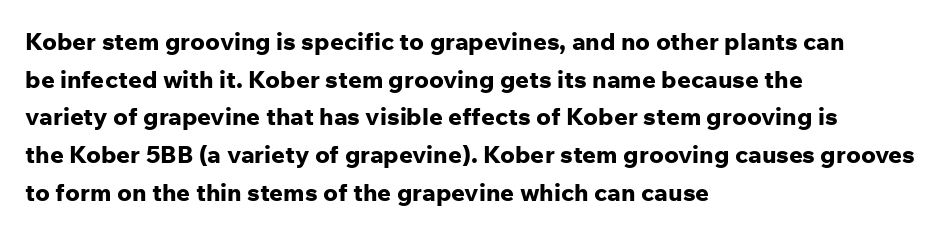
Q: Is the text bold? A: Yes.
Q: Is the text italic (slanted)? A: No, it is upright.
Q: Is the text underlined? A: No.
Q: How is the paragraph aligned? A: Left-aligned.
Q: Is the spacing between letters normal or unusually wide? A: Normal.
Q: Is the spacing between lines tight, normal or loose? A: Normal.
